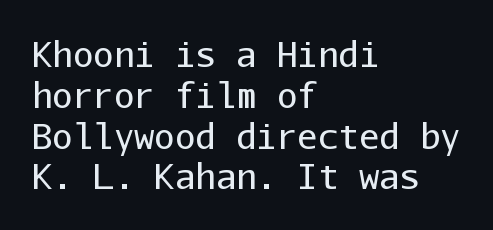
{"serif": "no", "italic": "no", "bold": "no", "weight": "regular", "width": "normal", "stroke_contrast": "low", "x_height": "medium", "monospaced": "yes", "underline": "no", "align": "left", "line_spacing_ratio": 1.2, "letter_spacing": "normal", "letter_spacing_em": 0.0, "glyph_px": 34}
